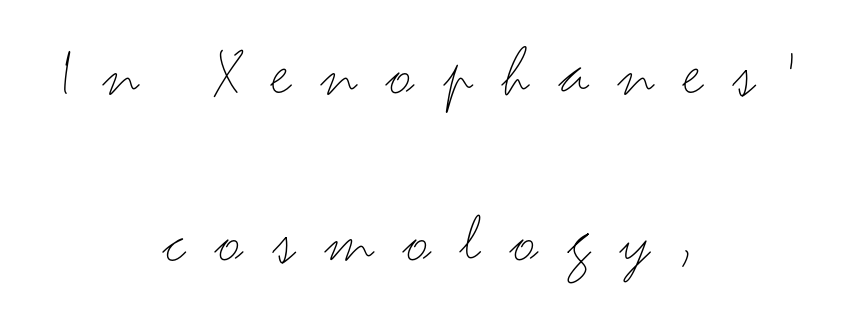
Q: Is the text bold? A: No.
Q: Is the text italic (slanted)? A: Yes.
Q: Is the typeface a serif or a sans-serif typeface? A: Sans-serif.
Q: Is the text underlined? A: No.
Q: How is the paragraph aligned? A: Centered.
Q: Is the spacing between letters normal or unusually wide? A: Unusually wide.
Q: Is the spacing between lines tight, normal or loose? A: Loose.
Q: Width (condensed, normal, or wide)? A: Wide.
Q: Stroke contrast? A: Medium.
Q: x-height? A: Small.
Q: Monospaced? A: No.
